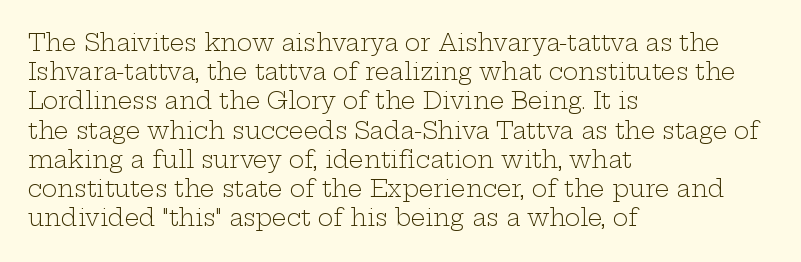
Nothing unusual about the tracking: characters are spaced as the font intends. Caption: multi-line text, flush left, ragged right. How would I describe the line gaps? Plain and ordinary. Unbolded letterforms with no extra heft.
